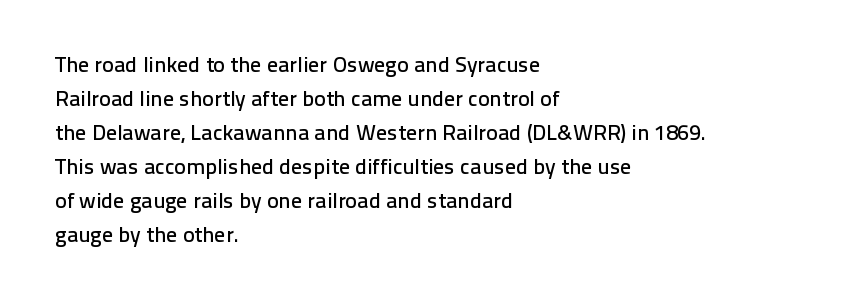
Q: Is the text italic (slanted)? A: No, it is upright.
Q: Is the text underlined? A: No.
Q: How is the paragraph aligned? A: Left-aligned.
Q: Is the spacing between letters normal or unusually wide? A: Normal.
Q: Is the spacing between lines tight, normal or loose? A: Normal.
